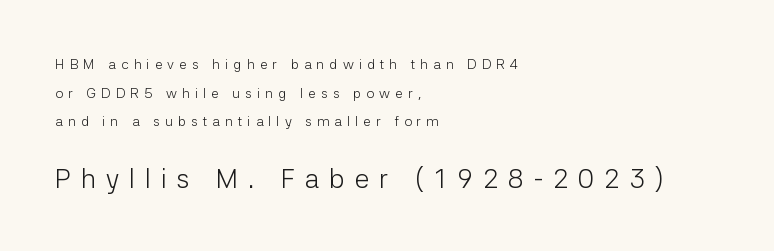
{"italic": "no", "bold": "no", "underline": "no", "align": "left", "line_spacing": "loose", "line_spacing_ratio": 2.04, "letter_spacing": "wide", "letter_spacing_em": 0.36, "larger_block": "second", "size_ratio": 1.93, "glyph_px": 27}
